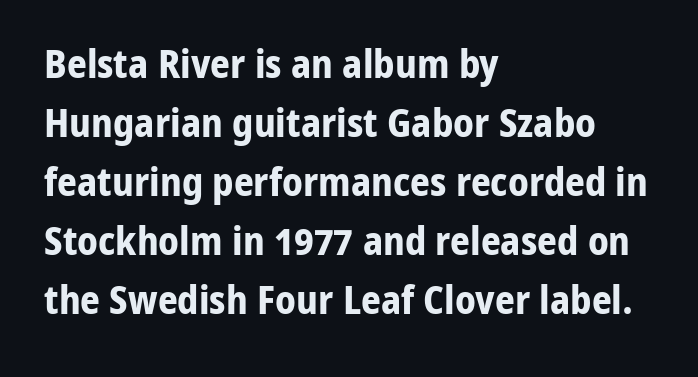
{"serif": "no", "italic": "no", "bold": "yes", "weight": "bold", "width": "normal", "stroke_contrast": "low", "x_height": "medium", "monospaced": "no", "underline": "no", "align": "left", "line_spacing": "normal", "line_spacing_ratio": 1.51, "letter_spacing": "normal", "letter_spacing_em": 0.0, "glyph_px": 39}
